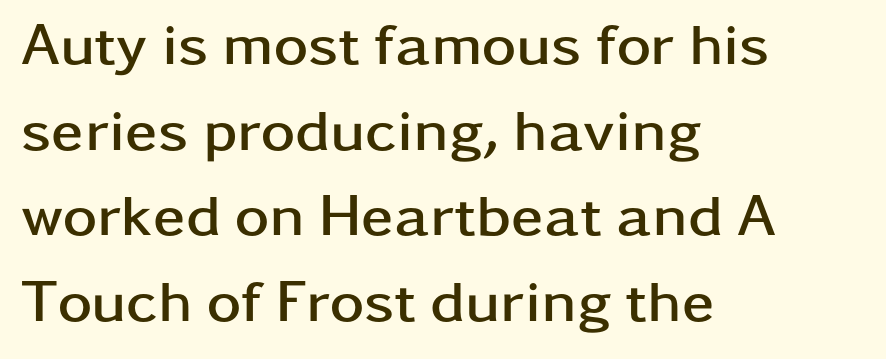
Character widths vary here, with narrow letters taking less room than wide ones. Stroke terminals: plain, sans-serif. Check under the words: just untouched page. This sample uses plain, unmodified letter spacing.
